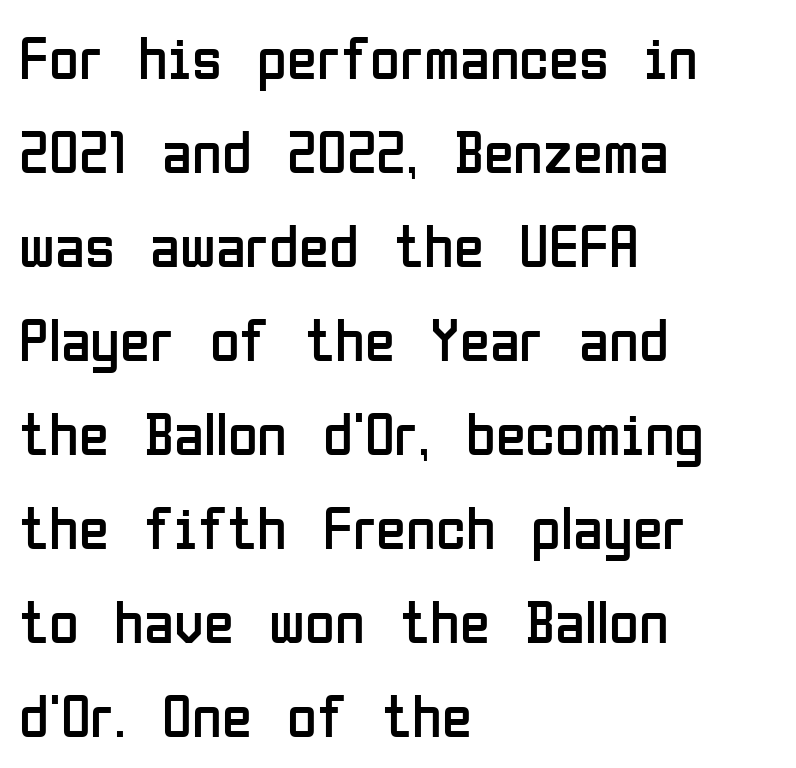
Vertically, the passage feels balanced, rows spaced as you'd expect. The rag falls on the right side of this text block. Weight: not bold — regular or lighter. The passage shown is typed in a proportional face where columns would drift.
